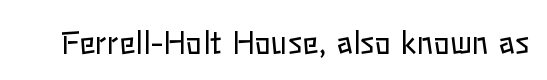
Q: Is the text bold? A: No.
Q: Is the text italic (slanted)? A: No, it is upright.
Q: Is the text underlined? A: No.
Q: Is the spacing between letters normal or unusually wide? A: Normal.
Q: Width (condensed, normal, or wide)? A: Normal.
Q: Stroke contrast? A: Low.
Q: x-height? A: Medium.
Q: Monospaced? A: No.
